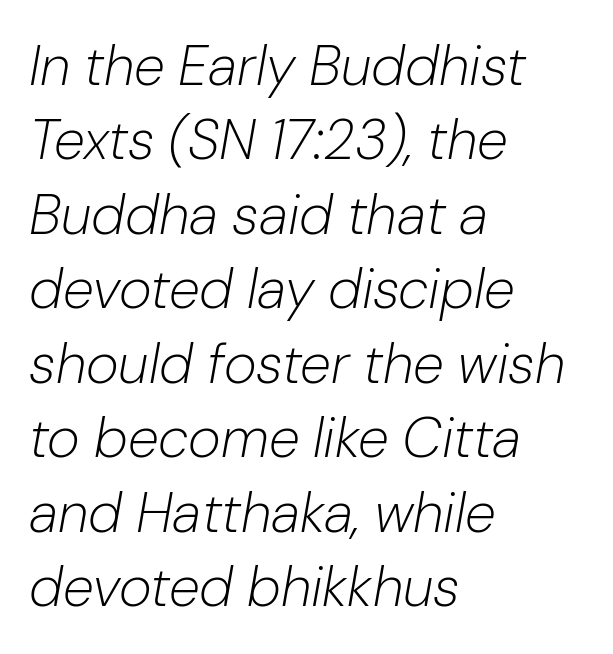
{"italic": "yes", "lean": "right", "slant_degrees": 10, "bold": "no", "weight": "light", "width": "normal", "stroke_contrast": "low", "x_height": "medium", "monospaced": "no", "underline": "no", "align": "left", "line_spacing": "normal", "line_spacing_ratio": 1.33, "letter_spacing": "normal", "letter_spacing_em": 0.0, "glyph_px": 56}
